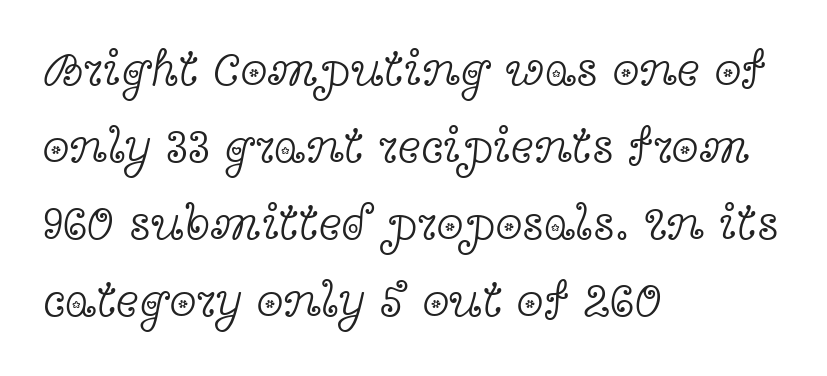
{"serif": "yes", "italic": "no", "bold": "no", "weight": "light", "width": "wide", "x_height": "medium", "monospaced": "no", "underline": "no", "align": "left", "line_spacing": "normal", "line_spacing_ratio": 1.57, "letter_spacing": "normal", "letter_spacing_em": 0.0, "glyph_px": 49}
